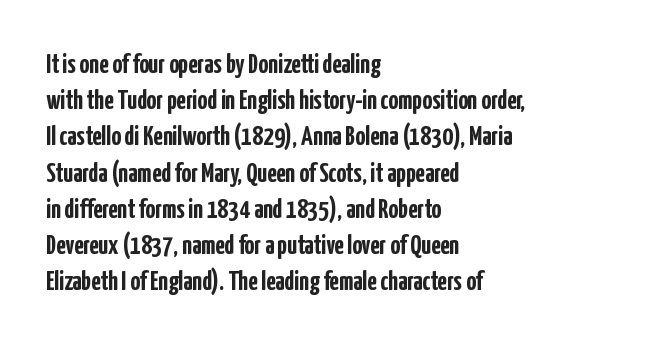
Q: Is the text bold? A: Yes.
Q: Is the text italic (slanted)? A: No, it is upright.
Q: Is the text underlined? A: No.
Q: How is the paragraph aligned? A: Left-aligned.
Q: Is the spacing between letters normal or unusually wide? A: Normal.
Q: Is the spacing between lines tight, normal or loose? A: Normal.
